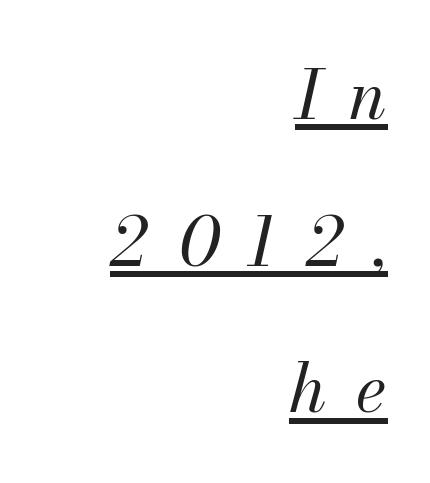
{"italic": "yes", "lean": "right", "slant_degrees": 13, "bold": "no", "weight": "regular", "width": "normal", "stroke_contrast": "medium", "x_height": "small", "monospaced": "no", "underline": "yes", "align": "right", "line_spacing": "loose", "line_spacing_ratio": 2.19, "letter_spacing": "wide", "letter_spacing_em": 0.44, "glyph_px": 67}
